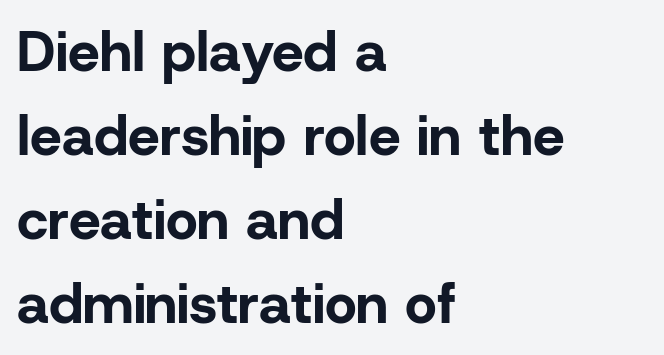
Q: Is the text bold? A: Yes.
Q: Is the text italic (slanted)? A: No, it is upright.
Q: Is the typeface a serif or a sans-serif typeface? A: Sans-serif.
Q: Is the text underlined? A: No.
Q: How is the paragraph aligned? A: Left-aligned.
Q: Is the spacing between letters normal or unusually wide? A: Normal.
Q: Is the spacing between lines tight, normal or loose? A: Normal.
Q: Width (condensed, normal, or wide)? A: Normal.
Q: Stroke contrast? A: Low.
Q: x-height? A: Medium.
Q: Monospaced? A: No.
